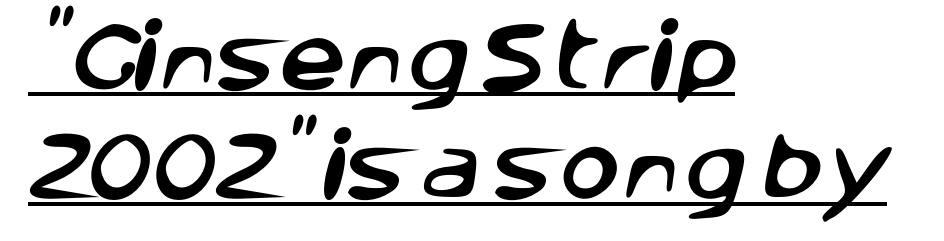
{"serif": "no", "width": "normal", "stroke_contrast": "low", "x_height": "large", "monospaced": "no", "underline": "yes", "align": "left", "line_spacing": "normal", "line_spacing_ratio": 1.46, "letter_spacing": "normal", "letter_spacing_em": 0.0, "glyph_px": 75}
